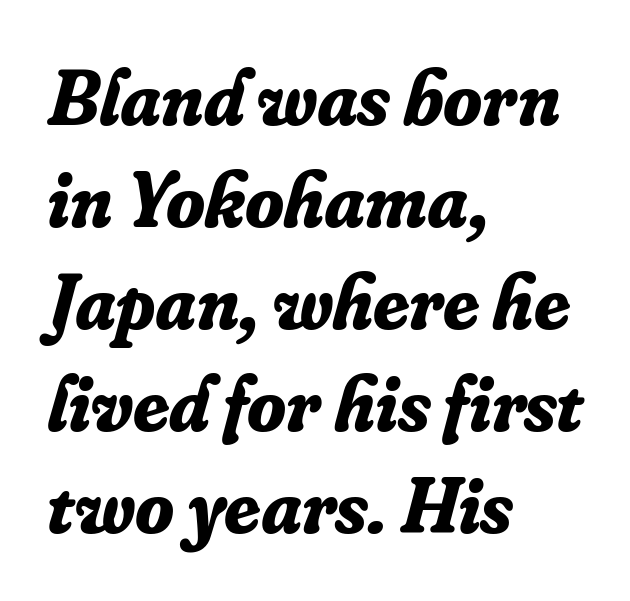
The glyphs are unaccompanied by any horizontal stroke below them. Characters follow at the spacing the type designer built in. How would I describe the line gaps? Plain and ordinary. This is heavy type, rendered in bold.
